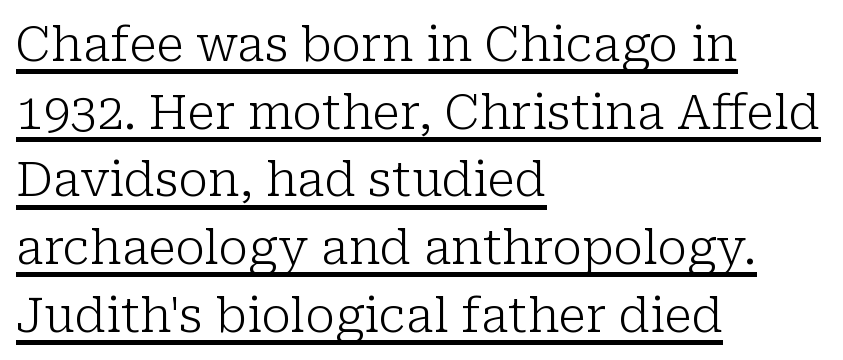
{"serif": "yes", "italic": "no", "bold": "no", "weight": "light", "width": "normal", "stroke_contrast": "low", "x_height": "medium", "monospaced": "no", "underline": "yes", "align": "left", "line_spacing": "normal", "line_spacing_ratio": 1.41, "letter_spacing": "normal", "letter_spacing_em": 0.0, "glyph_px": 48}
